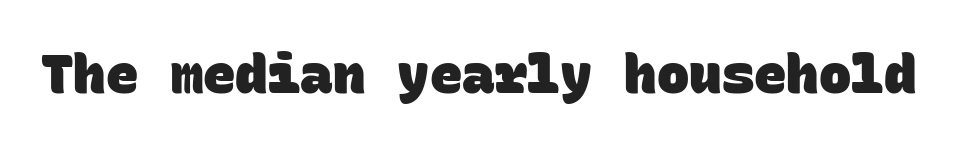
The glyphs have the mass of a bold cut. Type without underlining. A typesetter would call this zero additional tracking. The font family rendered here belongs to the sans-serif group. The rendering uses typewriter-style spacing with identical character cells.
